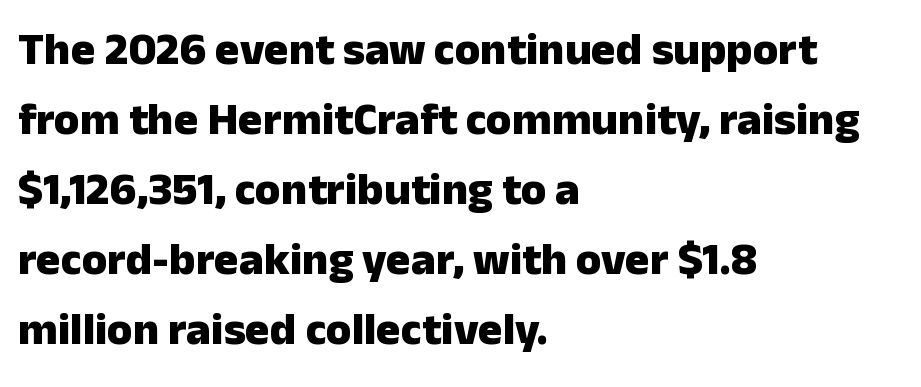
A bare baseline throughout the passage. This rendering employs a face without finishing strokes, i.e., a sans-serif. The line texture is even and compact thanks to regular tracking. You can tell it's not italic because the verticals are truly vertical. Is the block centered? No — it sits flush against the left margin.
